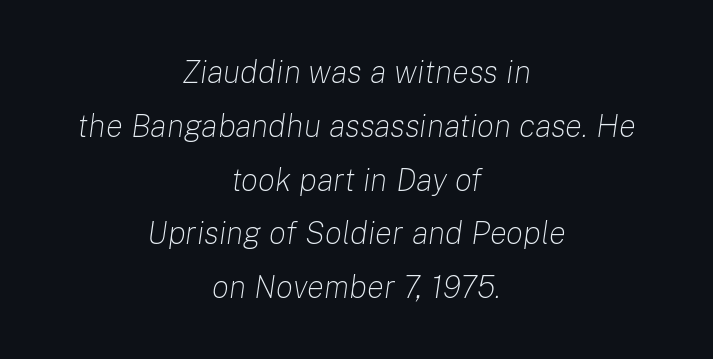
{"italic": "yes", "lean": "right", "slant_degrees": 8, "bold": "no", "weight": "light", "width": "normal", "stroke_contrast": "low", "x_height": "medium", "monospaced": "no", "underline": "no", "align": "center", "line_spacing": "normal", "line_spacing_ratio": 1.68, "letter_spacing": "normal", "letter_spacing_em": 0.0, "glyph_px": 32}
